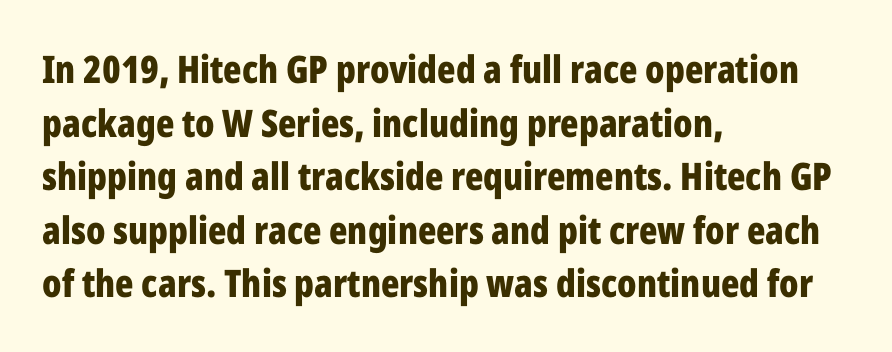
The image shows 38 px bold, condensed sans-serif type, upright; set left-aligned, normal line spacing (1.41x), normal letter spacing, not underlined; low stroke contrast and a medium x-height.
